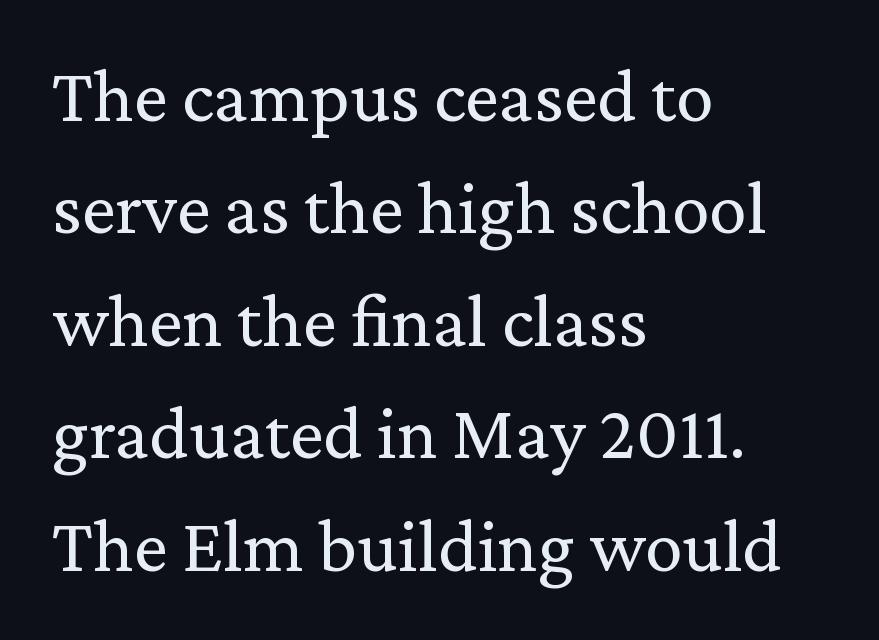
{"serif": "yes", "italic": "no", "bold": "no", "weight": "regular", "width": "normal", "stroke_contrast": "medium", "x_height": "medium", "monospaced": "no", "underline": "no", "align": "left", "line_spacing": "normal", "line_spacing_ratio": 1.48, "letter_spacing": "normal", "letter_spacing_em": 0.0, "glyph_px": 76}
